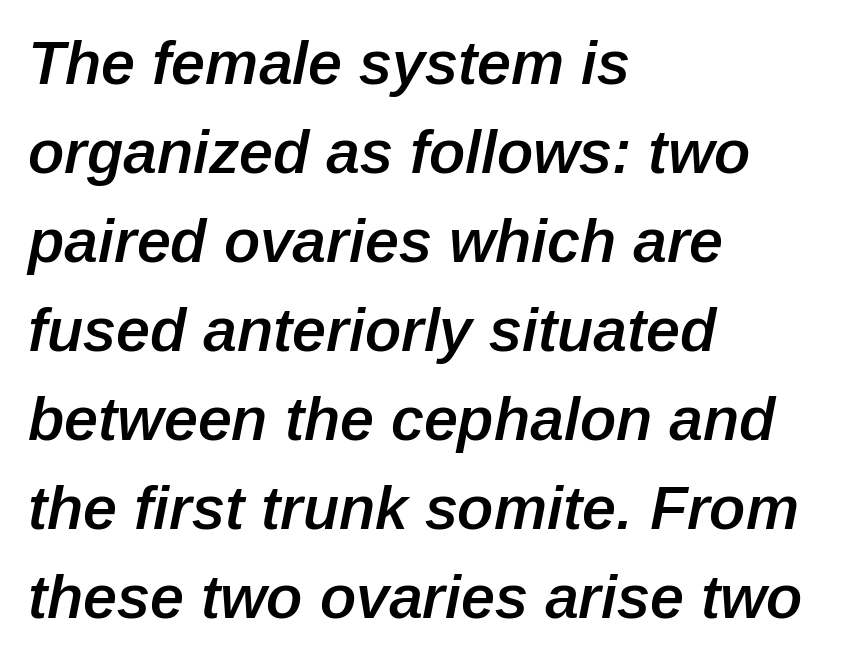
{"italic": "yes", "lean": "right", "slant_degrees": 12, "bold": "semi", "weight": "semibold", "width": "normal", "stroke_contrast": "low", "x_height": "medium", "monospaced": "no", "underline": "no", "align": "left", "line_spacing": "normal", "line_spacing_ratio": 1.46, "letter_spacing": "normal", "letter_spacing_em": 0.0, "glyph_px": 61}
